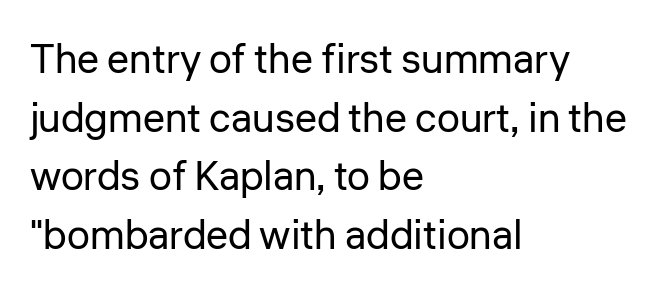
The image shows 41 px regular-weight sans-serif type, upright; set left-aligned, normal line spacing (1.43x), normal letter spacing, not underlined; low stroke contrast and a medium x-height.
